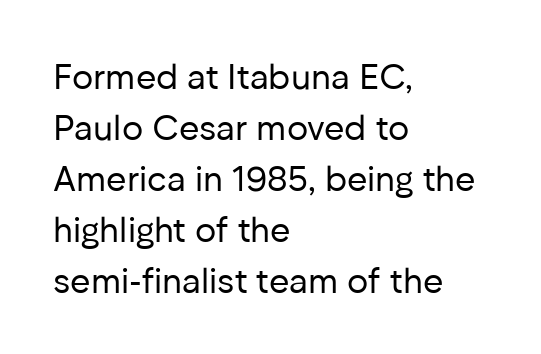
{"serif": "no", "italic": "no", "bold": "no", "weight": "regular", "width": "normal", "stroke_contrast": "low", "x_height": "medium", "monospaced": "no", "underline": "no", "align": "left", "line_spacing": "normal", "line_spacing_ratio": 1.46, "letter_spacing": "normal", "letter_spacing_em": 0.0, "glyph_px": 35}
